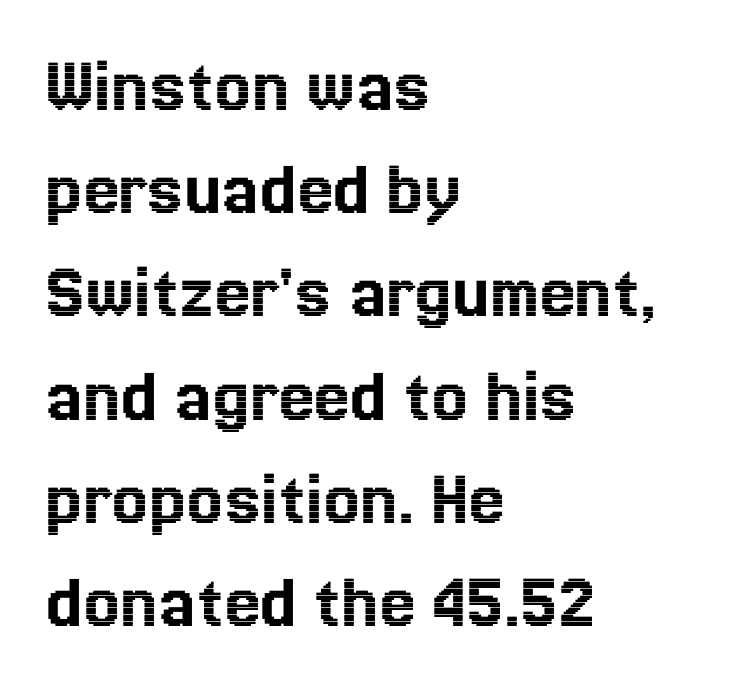
{"italic": "no", "width": "normal", "x_height": "medium", "monospaced": "no", "underline": "no", "align": "left", "line_spacing": "normal", "line_spacing_ratio": 1.29, "letter_spacing": "normal", "letter_spacing_em": 0.0, "glyph_px": 80}
